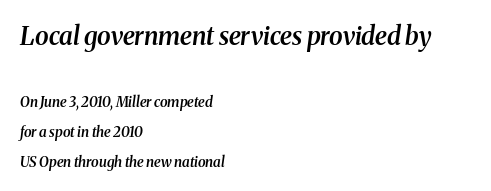
Q: Is the text bold? A: Semi-bold.
Q: Is the text italic (slanted)? A: Yes, it leans right by about 8 degrees.
Q: Is the text underlined? A: No.
Q: How is the paragraph aligned? A: Left-aligned.
Q: Is the spacing between letters normal or unusually wide? A: Normal.
Q: Is the spacing between lines tight, normal or loose? A: Loose.
Q: Which block of text is set in a larger size, the first (top) or the second (bottom)? A: The first (top) one.
